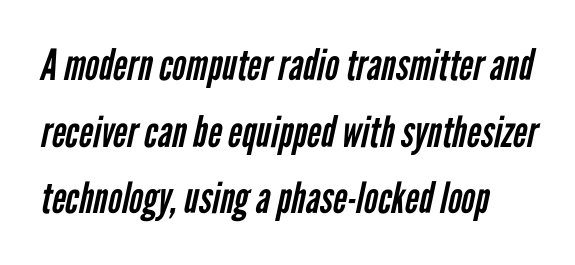
{"serif": "no", "bold": "no", "weight": "regular", "width": "condensed", "stroke_contrast": "low", "x_height": "medium", "monospaced": "no", "underline": "no", "line_spacing": "normal", "line_spacing_ratio": 1.55, "letter_spacing": "normal", "letter_spacing_em": 0.0, "glyph_px": 43}
